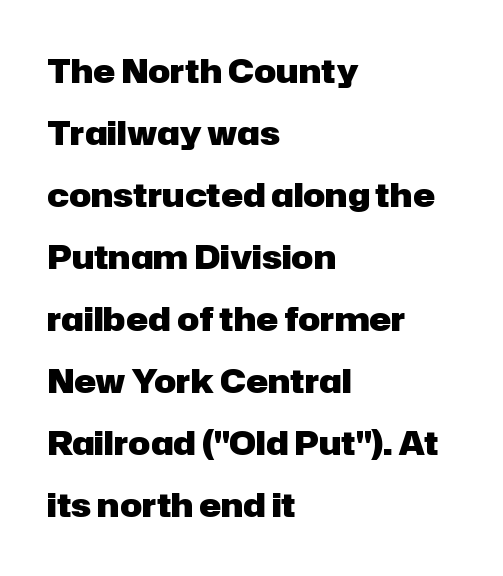
Serifs: no, the terminals of the letterforms are clean. You could call the tracking neutral — neither tight nor loose. Letters rest on an invisible, unmarked baseline. Reading down the block, your eye returns to a fixed left position each line.
